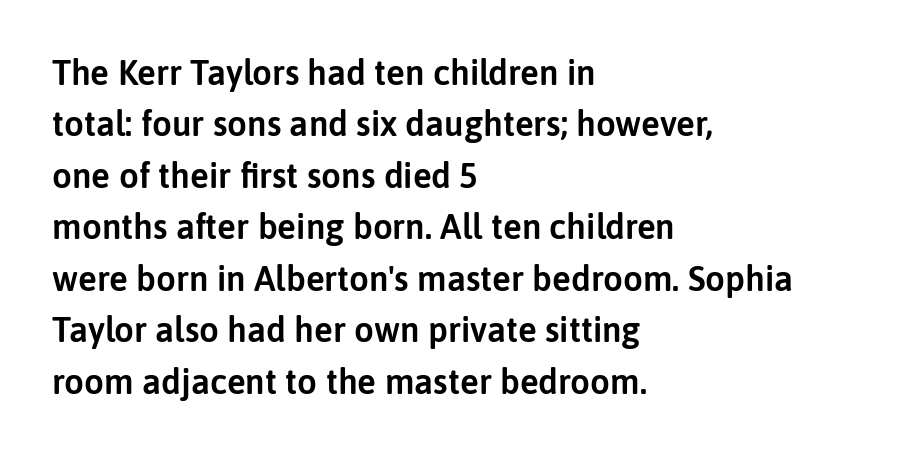
{"serif": "no", "italic": "no", "width": "normal", "stroke_contrast": "low", "x_height": "medium", "monospaced": "no", "underline": "no", "align": "left", "line_spacing": "normal", "line_spacing_ratio": 1.47, "letter_spacing": "normal", "letter_spacing_em": 0.0, "glyph_px": 35}
